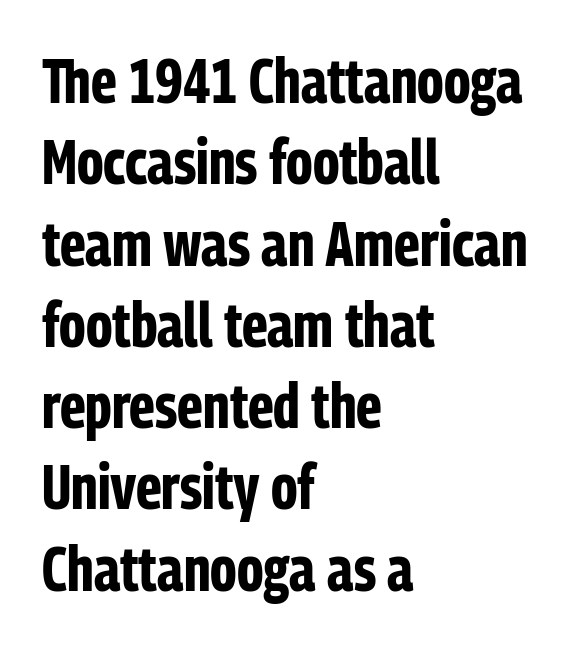
Q: Is the text bold? A: Yes.
Q: Is the text italic (slanted)? A: No, it is upright.
Q: Is the typeface a serif or a sans-serif typeface? A: Sans-serif.
Q: Is the text underlined? A: No.
Q: How is the paragraph aligned? A: Left-aligned.
Q: Is the spacing between letters normal or unusually wide? A: Normal.
Q: Is the spacing between lines tight, normal or loose? A: Normal.
Q: Width (condensed, normal, or wide)? A: Condensed.
Q: Stroke contrast? A: Low.
Q: x-height? A: Medium.
Q: Monospaced? A: No.
